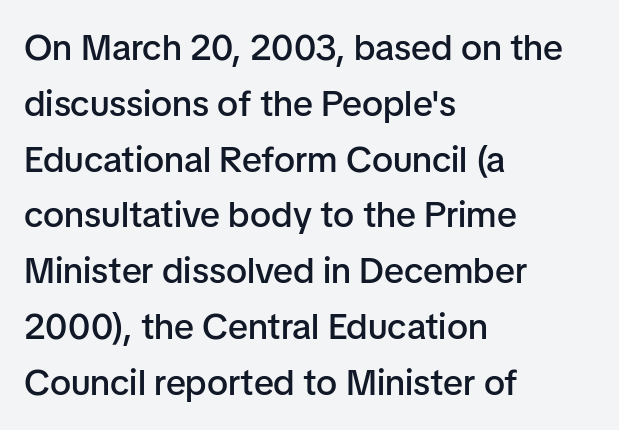
Q: Is the text bold? A: Semi-bold.
Q: Is the text italic (slanted)? A: No, it is upright.
Q: Is the typeface a serif or a sans-serif typeface? A: Sans-serif.
Q: Is the text underlined? A: No.
Q: How is the paragraph aligned? A: Left-aligned.
Q: Is the spacing between letters normal or unusually wide? A: Normal.
Q: Is the spacing between lines tight, normal or loose? A: Normal.
Q: Width (condensed, normal, or wide)? A: Normal.
Q: Stroke contrast? A: Low.
Q: x-height? A: Medium.
Q: Monospaced? A: No.
